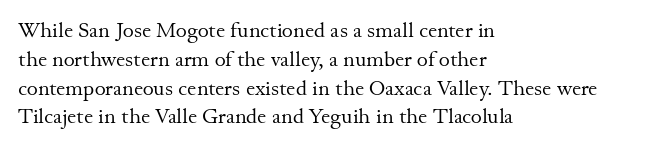
Each new line begins a customary step beneath the previous one. Stems here are at most as thick as an everyday book face. Words appear dense and cohesive because spacing is normal. Descenders hang freely into open space. The axis of the letterforms is exactly vertical.
